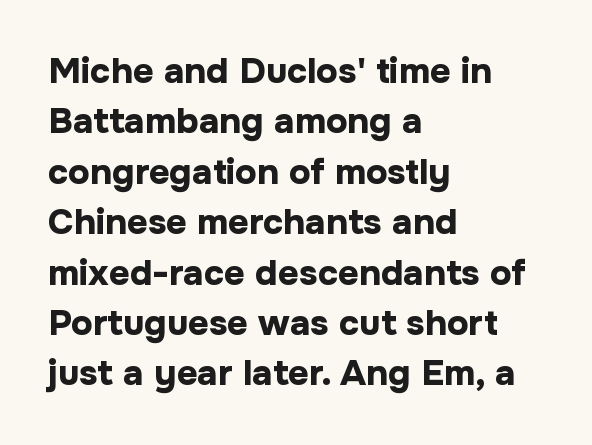
This sample uses plain, unmodified letter spacing. Spacing verdict: proportional, widths tailored to each character. Regarding leading, the lines here are spaced in the standard way. The string is rendered with underlining switched off. A dark, heavy texture on the line: the type is bold.
